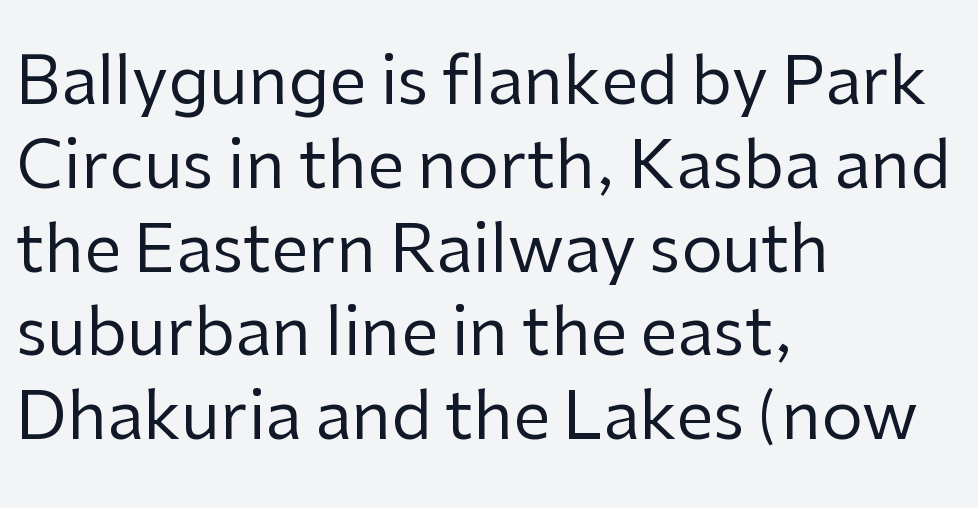
{"serif": "no", "italic": "no", "bold": "no", "weight": "regular", "width": "normal", "stroke_contrast": "low", "x_height": "medium", "monospaced": "no", "underline": "no", "align": "left", "line_spacing": "normal", "line_spacing_ratio": 1.27, "letter_spacing": "normal", "letter_spacing_em": 0.0, "glyph_px": 66}
